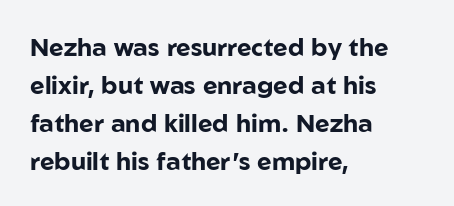
Leftover space on each line is placed entirely after the last word. Normally led — the rows are evenly, conventionally spaced. Type without underlining. Here the glyphs are tracked normally, forming tight word shapes.
